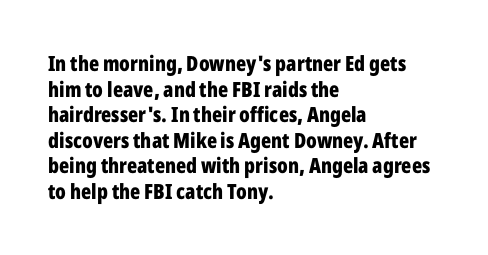
The image shows 21 px bold type, upright; set left-aligned, line spacing 1.22x, normal letter spacing, not underlined.
